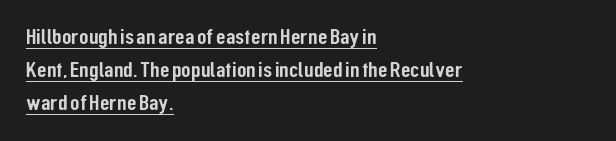
{"italic": "no", "underline": "yes", "align": "left", "line_spacing": "normal", "line_spacing_ratio": 1.5, "letter_spacing": "normal", "letter_spacing_em": 0.0, "glyph_px": 22}
